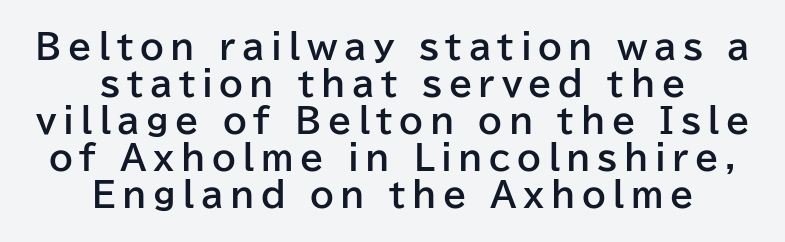
Q: Is the text bold? A: Yes.
Q: Is the text italic (slanted)? A: No, it is upright.
Q: Is the typeface a serif or a sans-serif typeface? A: Sans-serif.
Q: Is the text underlined? A: No.
Q: How is the paragraph aligned? A: Centered.
Q: Is the spacing between lines tight, normal or loose? A: Tight.
Q: Width (condensed, normal, or wide)? A: Normal.
Q: Stroke contrast? A: Low.
Q: x-height? A: Medium.
Q: Monospaced? A: No.
